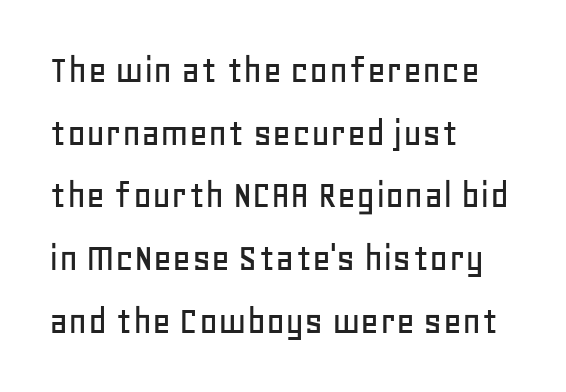
{"serif": "no", "italic": "no", "width": "normal", "stroke_contrast": "low", "x_height": "large", "monospaced": "no", "underline": "no", "align": "left", "line_spacing": "normal", "line_spacing_ratio": 1.53, "letter_spacing": "normal", "letter_spacing_em": 0.0, "glyph_px": 41}
